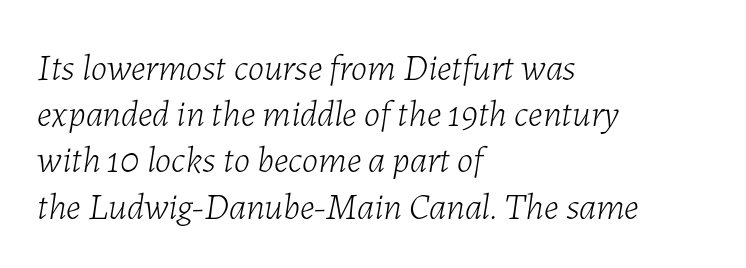
{"italic": "yes", "lean": "right", "slant_degrees": 7, "bold": "no", "weight": "light", "width": "normal", "stroke_contrast": "low", "x_height": "medium", "monospaced": "no", "underline": "no", "align": "left", "line_spacing": "normal", "line_spacing_ratio": 1.25, "letter_spacing": "normal", "letter_spacing_em": 0.0, "glyph_px": 37}
